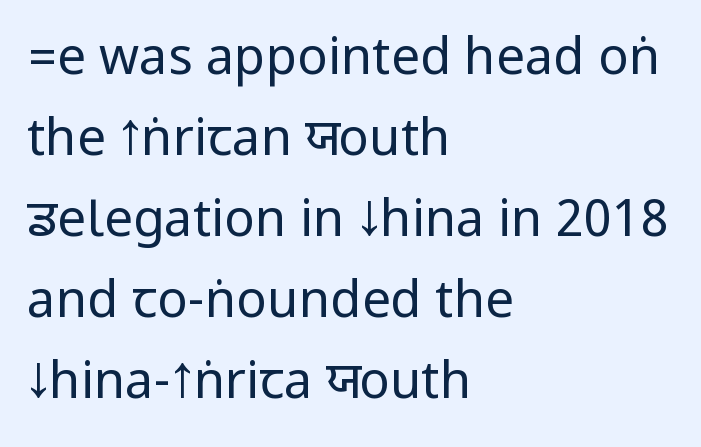
{"serif": "no", "italic": "no", "bold": "no", "weight": "regular", "width": "condensed", "stroke_contrast": "low", "underline": "no", "align": "left", "line_spacing": "normal", "line_spacing_ratio": 1.59, "letter_spacing": "normal", "letter_spacing_em": 0.0, "glyph_px": 51}
